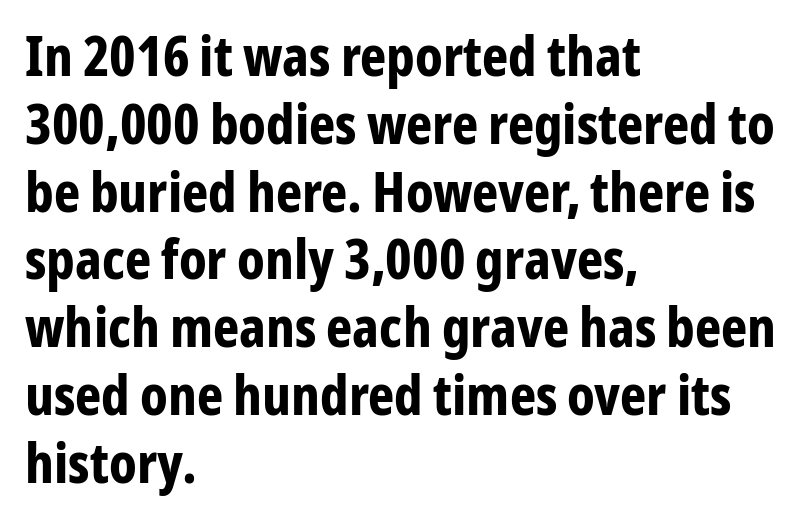
The image shows 56 px bold, condensed sans-serif type, upright; set left-aligned, line spacing 1.21x, normal letter spacing, not underlined; low stroke contrast and a medium x-height.
